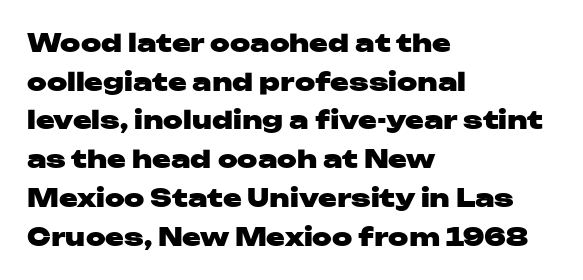
{"italic": "no", "bold": "yes", "underline": "no", "align": "left", "line_spacing": "normal", "line_spacing_ratio": 1.55, "letter_spacing": "normal", "letter_spacing_em": 0.0, "glyph_px": 25}
